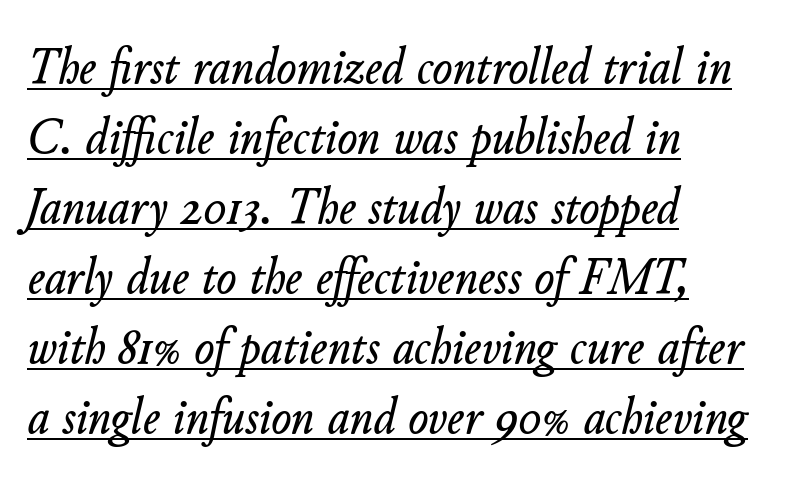
Q: Is the text italic (slanted)? A: Yes, it leans right by about 11 degrees.
Q: Is the text underlined? A: Yes.
Q: How is the paragraph aligned? A: Left-aligned.
Q: Is the spacing between letters normal or unusually wide? A: Normal.
Q: Is the spacing between lines tight, normal or loose? A: Normal.
Q: Width (condensed, normal, or wide)? A: Normal.
Q: Stroke contrast? A: Low.
Q: x-height? A: Small.
Q: Monospaced? A: No.
